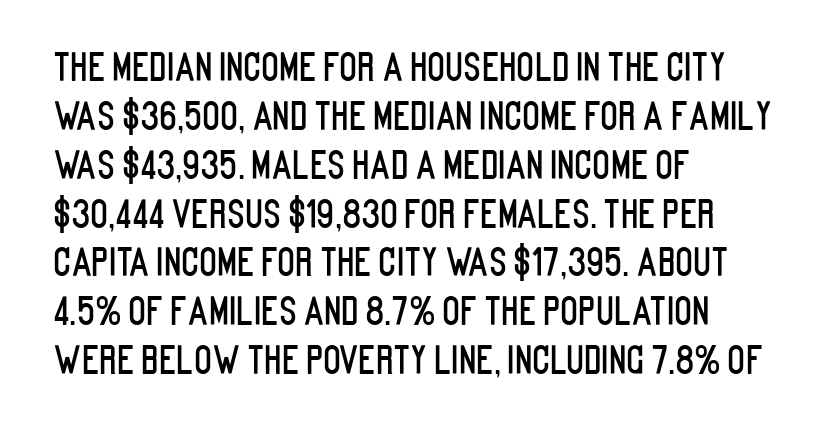
Q: Is the text italic (slanted)? A: No, it is upright.
Q: Is the typeface a serif or a sans-serif typeface? A: Sans-serif.
Q: Is the text underlined? A: No.
Q: How is the paragraph aligned? A: Left-aligned.
Q: Is the spacing between letters normal or unusually wide? A: Normal.
Q: Is the spacing between lines tight, normal or loose? A: Normal.
Q: Width (condensed, normal, or wide)? A: Condensed.
Q: Stroke contrast? A: Low.
Q: x-height? A: Large.
Q: Monospaced? A: No.
